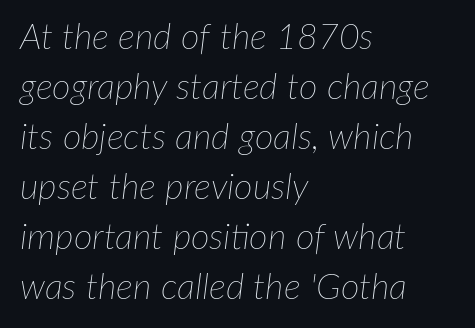
Q: Is the text bold? A: No.
Q: Is the text italic (slanted)? A: Yes, it leans right by about 7 degrees.
Q: Is the text underlined? A: No.
Q: How is the paragraph aligned? A: Left-aligned.
Q: Is the spacing between letters normal or unusually wide? A: Normal.
Q: Is the spacing between lines tight, normal or loose? A: Normal.
Q: Width (condensed, normal, or wide)? A: Normal.
Q: Stroke contrast? A: Low.
Q: x-height? A: Medium.
Q: Monospaced? A: No.
